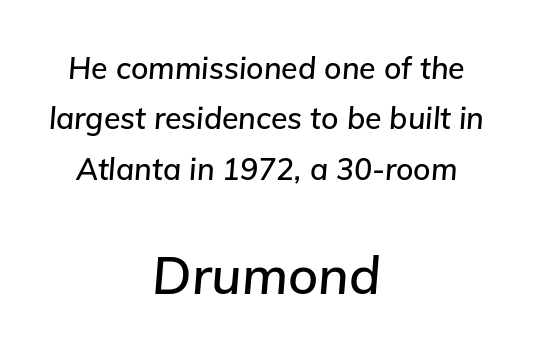
{"italic": "yes", "lean": "right", "slant_degrees": 5, "width": "normal", "stroke_contrast": "low", "x_height": "medium", "monospaced": "no", "underline": "no", "align": "center", "line_spacing": "normal", "line_spacing_ratio": 1.68, "letter_spacing": "normal", "letter_spacing_em": 0.0, "larger_block": "second", "size_ratio": 1.73, "glyph_px": 52}
